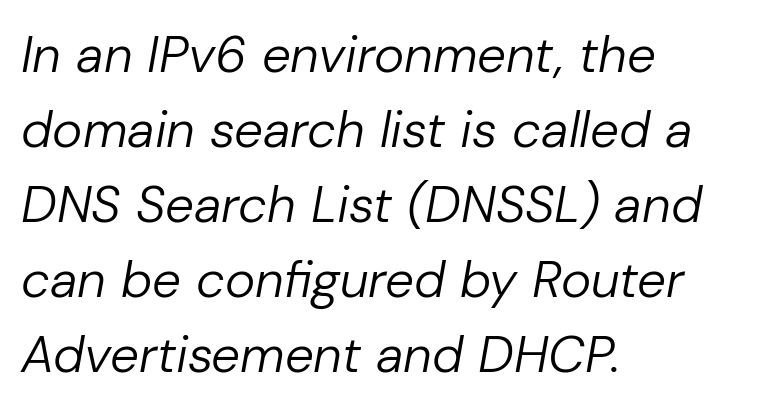
Q: Is the text bold? A: No.
Q: Is the text italic (slanted)? A: Yes, it leans right by about 10 degrees.
Q: Is the text underlined? A: No.
Q: How is the paragraph aligned? A: Left-aligned.
Q: Is the spacing between letters normal or unusually wide? A: Normal.
Q: Is the spacing between lines tight, normal or loose? A: Normal.
Q: Width (condensed, normal, or wide)? A: Normal.
Q: Stroke contrast? A: Low.
Q: x-height? A: Medium.
Q: Monospaced? A: No.
